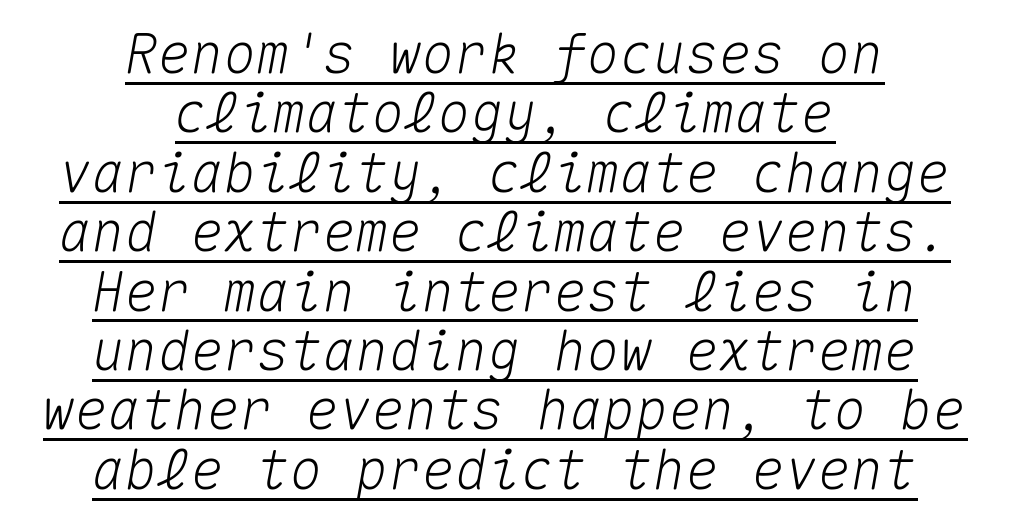
{"italic": "yes", "lean": "right", "slant_degrees": 10, "width": "normal", "stroke_contrast": "medium", "x_height": "medium", "monospaced": "yes", "underline": "yes", "align": "center", "line_spacing": "tight", "line_spacing_ratio": 1.08, "letter_spacing": "normal", "letter_spacing_em": 0.0, "glyph_px": 55}
